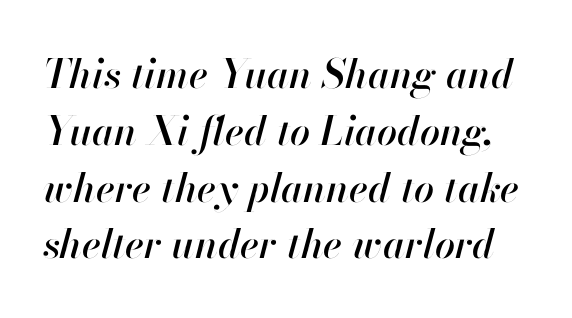
Q: Is the text italic (slanted)? A: Yes, it leans right by about 13 degrees.
Q: Is the text underlined? A: No.
Q: Is the spacing between letters normal or unusually wide? A: Normal.
Q: Is the spacing between lines tight, normal or loose? A: Normal.
Q: Width (condensed, normal, or wide)? A: Normal.
Q: Stroke contrast? A: High.
Q: x-height? A: Small.
Q: Monospaced? A: No.
